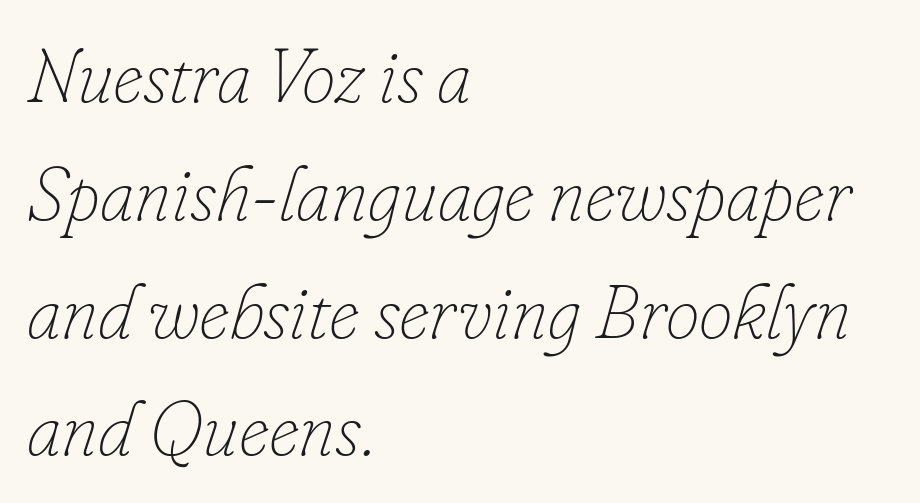
The image shows 76 px thin type, italic (leaning right); set left-aligned, normal line spacing (1.55x), normal letter spacing, not underlined; low stroke contrast and a small x-height.
